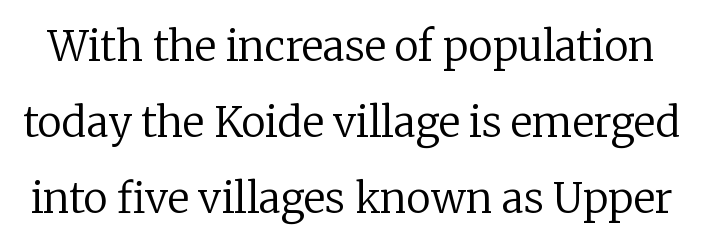
Q: Is the text bold? A: No.
Q: Is the text italic (slanted)? A: No, it is upright.
Q: Is the typeface a serif or a sans-serif typeface? A: Serif.
Q: Is the text underlined? A: No.
Q: Is the spacing between letters normal or unusually wide? A: Normal.
Q: Width (condensed, normal, or wide)? A: Normal.
Q: Stroke contrast? A: Low.
Q: x-height? A: Medium.
Q: Monospaced? A: No.
